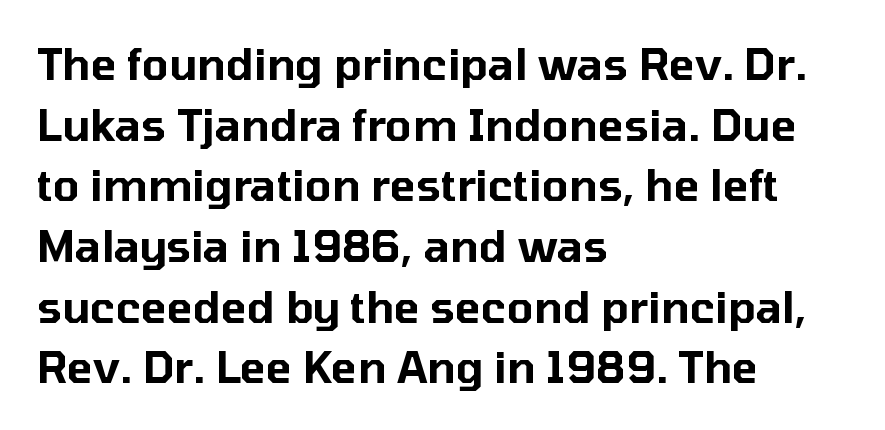
Q: Is the text italic (slanted)? A: No, it is upright.
Q: Is the typeface a serif or a sans-serif typeface? A: Sans-serif.
Q: Is the text underlined? A: No.
Q: How is the paragraph aligned? A: Left-aligned.
Q: Is the spacing between letters normal or unusually wide? A: Normal.
Q: Is the spacing between lines tight, normal or loose? A: Normal.
Q: Width (condensed, normal, or wide)? A: Normal.
Q: Stroke contrast? A: Low.
Q: x-height? A: Medium.
Q: Monospaced? A: No.
